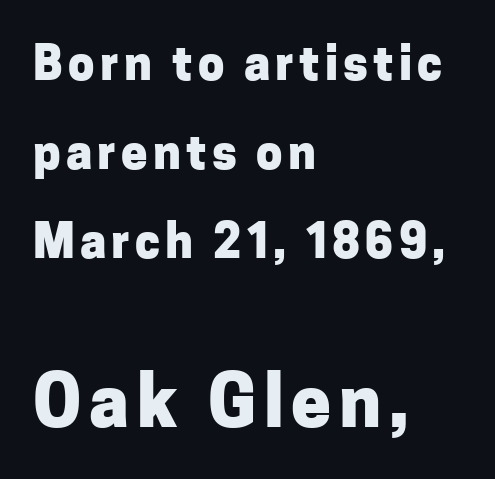
Q: Is the text bold? A: Yes.
Q: Is the text italic (slanted)? A: No, it is upright.
Q: Is the typeface a serif or a sans-serif typeface? A: Sans-serif.
Q: Is the text underlined? A: No.
Q: How is the paragraph aligned? A: Left-aligned.
Q: Which block of text is set in a larger size, the first (top) or the second (bottom)? A: The second (bottom) one.
Q: Width (condensed, normal, or wide)? A: Normal.
Q: Stroke contrast? A: Low.
Q: x-height? A: Medium.
Q: Monospaced? A: No.
